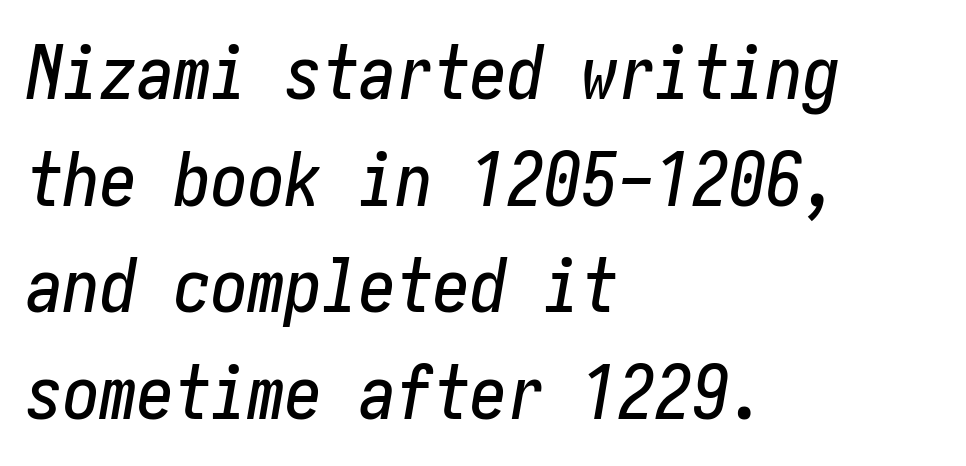
The image shows 74 px condensed type, italic (leaning right); set left-aligned, normal line spacing (1.44x), normal letter spacing, not underlined; low stroke contrast and a medium x-height.
